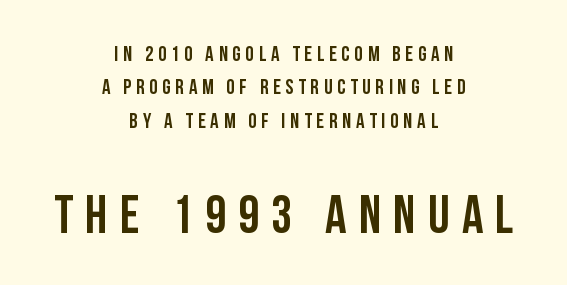
{"serif": "no", "italic": "no", "bold": "yes", "weight": "semibold", "width": "condensed", "stroke_contrast": "low", "x_height": "large", "monospaced": "no", "underline": "no", "align": "center", "line_spacing": "normal", "line_spacing_ratio": 1.59, "letter_spacing": "wide", "letter_spacing_em": 0.23, "larger_block": "second", "size_ratio": 2.52, "glyph_px": 53}
